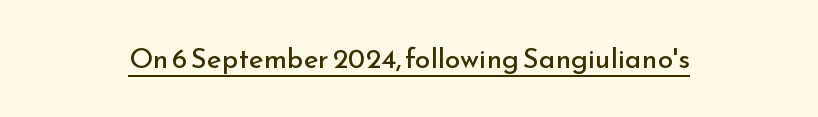
{"serif": "no", "italic": "no", "bold": "no", "weight": "regular", "width": "normal", "stroke_contrast": "low", "x_height": "small", "monospaced": "no", "underline": "yes", "letter_spacing": "normal", "letter_spacing_em": 0.0, "glyph_px": 28}
